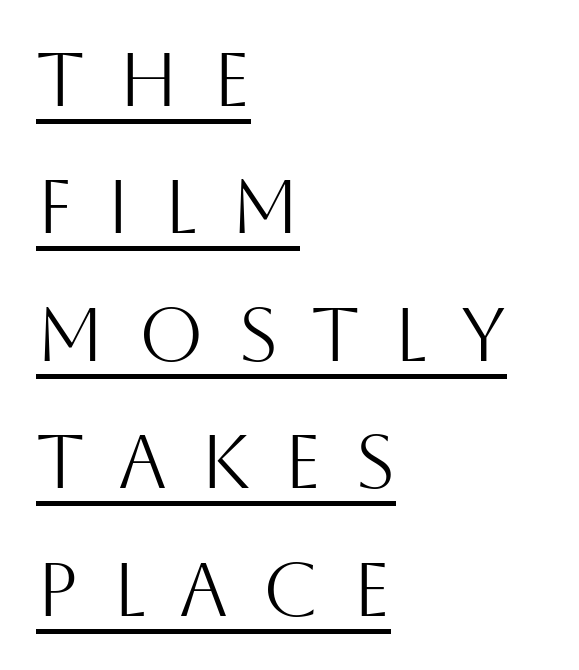
{"serif": "no", "italic": "no", "bold": "no", "weight": "light", "width": "normal", "stroke_contrast": "medium", "x_height": "large", "monospaced": "no", "underline": "yes", "align": "left", "line_spacing": "normal", "line_spacing_ratio": 1.7, "letter_spacing": "wide", "letter_spacing_em": 0.44, "glyph_px": 75}
